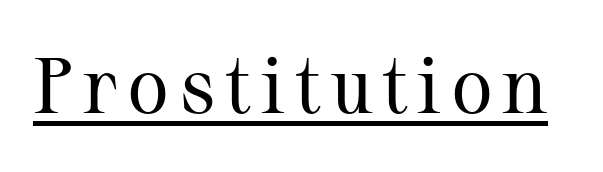
Are there feet on the stems? There are — it's a serif. Somebody hit Ctrl+U on this one — the words are underlined. Caption: face not bold, strokes unweighted. In terms of posture, this sample is upright. Varying glyph widths throughout — classic text-font behaviour.
